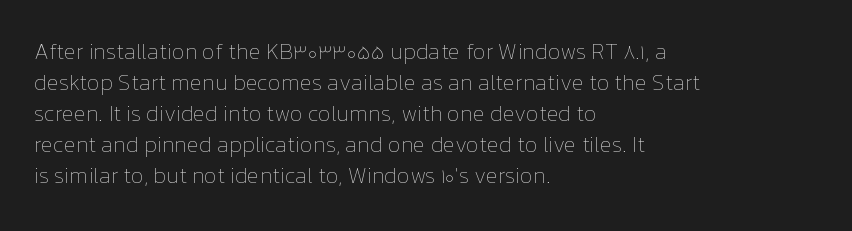
{"italic": "no", "bold": "no", "underline": "no", "align": "left", "line_spacing": "normal", "line_spacing_ratio": 1.41, "letter_spacing": "normal", "letter_spacing_em": 0.0, "glyph_px": 22}
